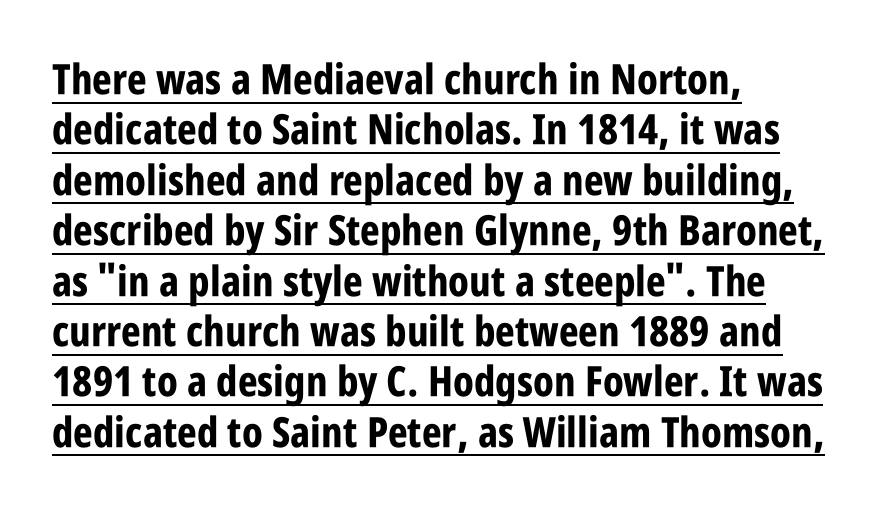
The image shows 42 px bold, condensed sans-serif type, upright; set left-aligned, line spacing 1.2x, normal letter spacing, underlined; low stroke contrast and a large x-height.
